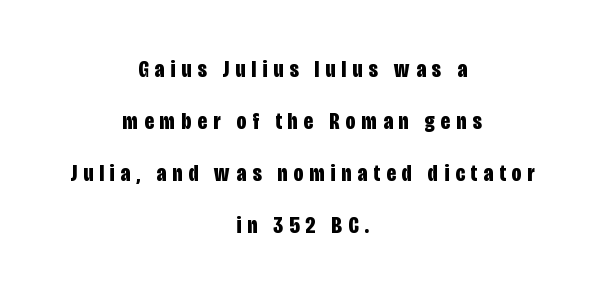
A clean baseline with only descenders dipping below it. Someone cranked the tracking dial way up on this one. The font is running at its bold setting. These lines were composed using upright roman letters.
